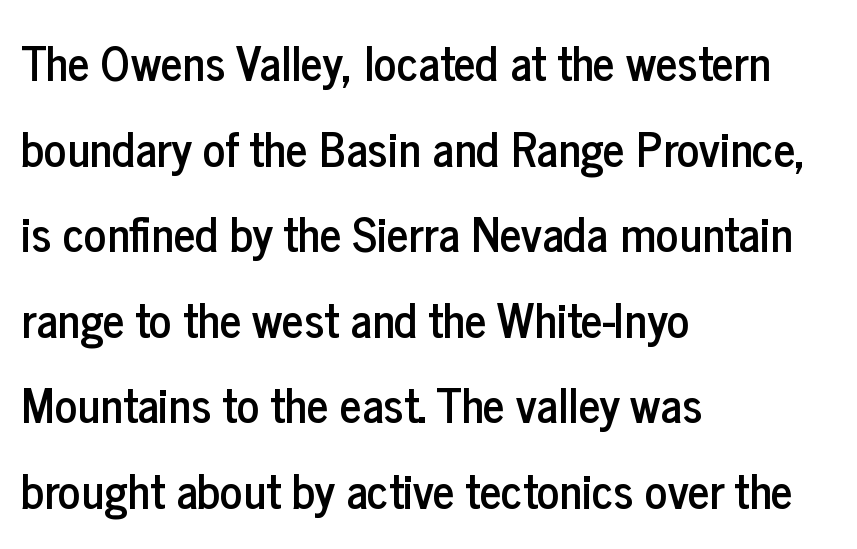
{"serif": "no", "italic": "no", "width": "condensed", "stroke_contrast": "low", "x_height": "medium", "monospaced": "no", "underline": "no", "align": "left", "line_spacing_ratio": 1.82, "letter_spacing": "normal", "letter_spacing_em": 0.0, "glyph_px": 47}
